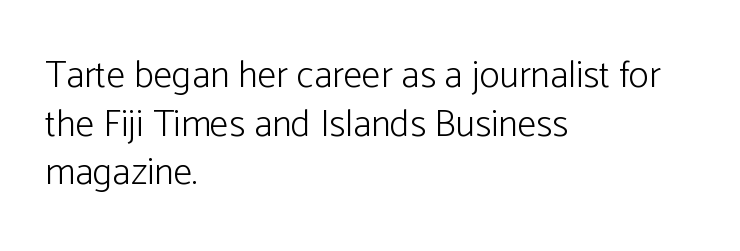
Which margin do the lines hug? The left one — the right edge is uneven. Each row of text sits above clean, open space. Type style note: lacks serifs. Every character sits straight up, as roman type does.
